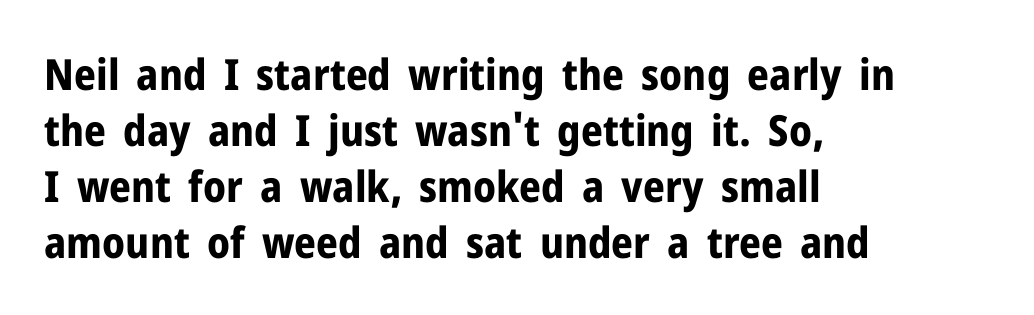
Nobody touched the tracking dial on this one. This is roman type, the default non-slanted kind. The vertical gap from one line to the next is medium. The passage is arranged the way most books set body copy — flush left. This sample has the flowing, uneven cadence of proportional lettering. What kind of face is this? One without serifs — a sans.
